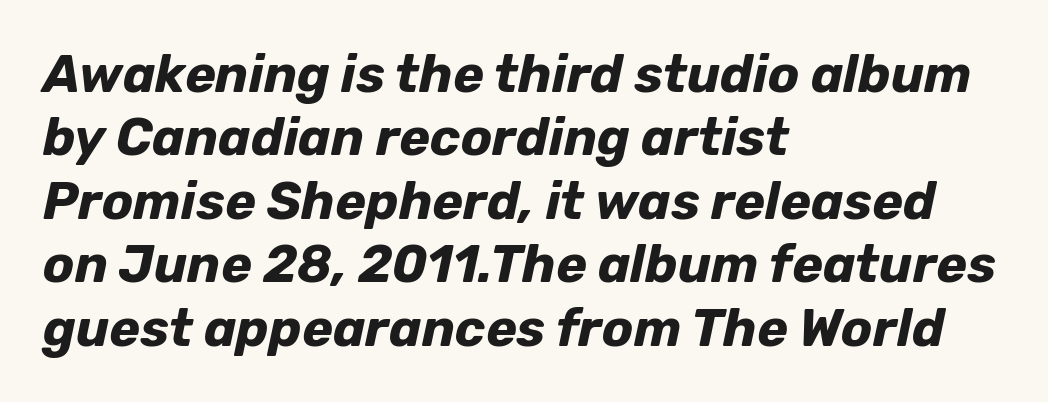
{"italic": "yes", "lean": "right", "slant_degrees": 12, "bold": "yes", "weight": "bold", "width": "normal", "stroke_contrast": "low", "x_height": "medium", "monospaced": "no", "underline": "no", "align": "left", "line_spacing_ratio": 1.22, "letter_spacing": "normal", "letter_spacing_em": 0.0, "glyph_px": 52}
